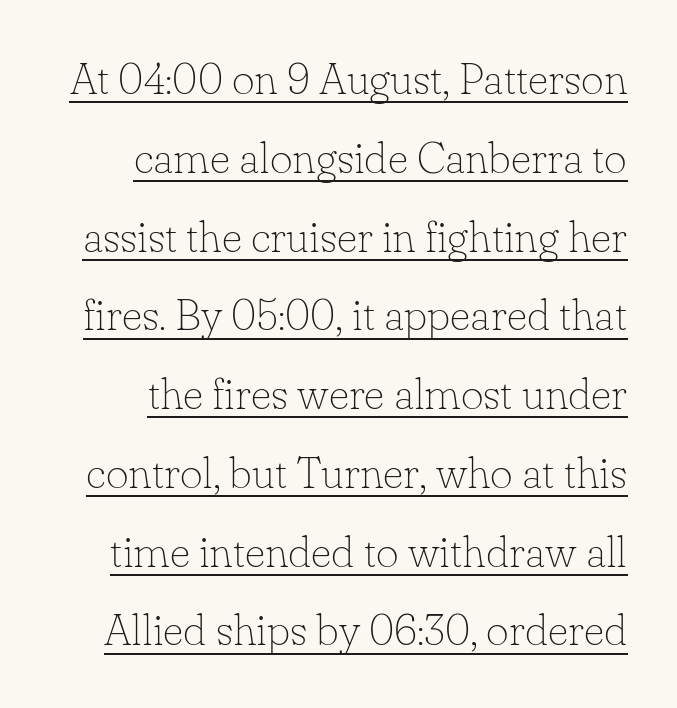
The image shows 44 px thin serif type, upright; set line spacing 1.79x, normal letter spacing, underlined; low stroke contrast and a small x-height.
